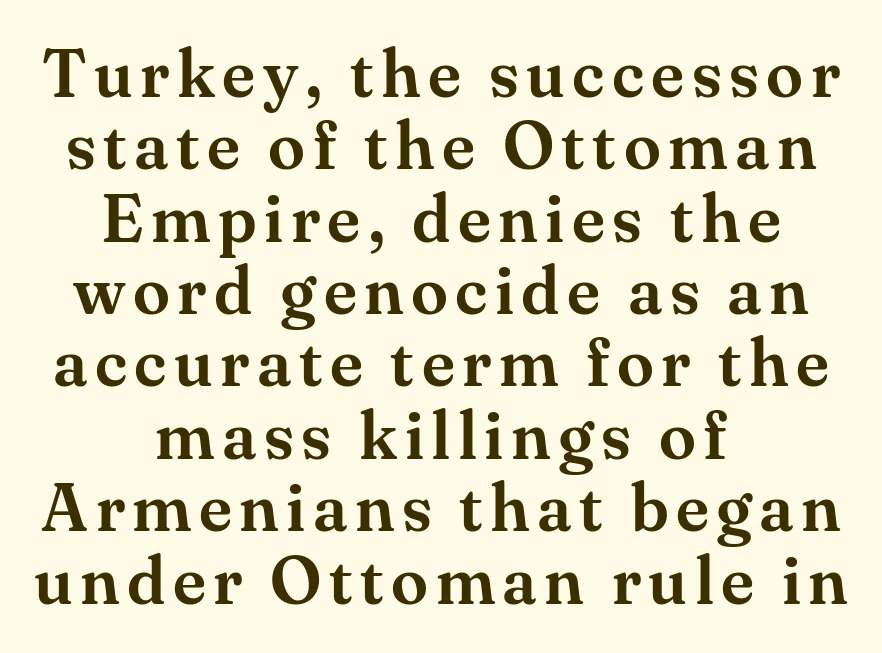
{"serif": "yes", "italic": "no", "width": "normal", "stroke_contrast": "medium", "x_height": "small", "monospaced": "no", "underline": "no", "align": "center", "line_spacing": "tight", "line_spacing_ratio": 1.08, "glyph_px": 67}
